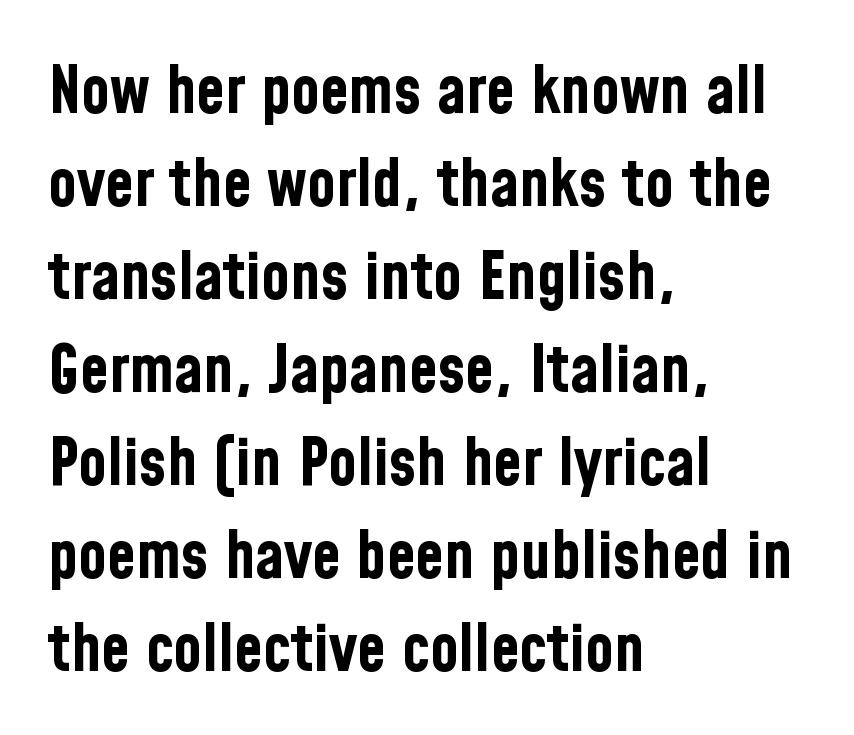
This rendering features lettering with no underline. Compared with a centered layout, this one pins lines to the left instead. Students, note that the glyphs here touch the page at normal intervals. The designer left line spacing at the default.
